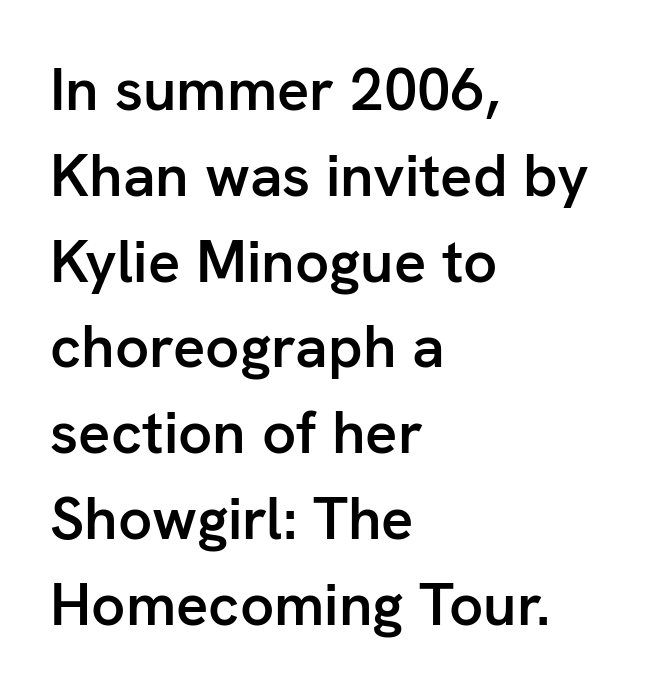
Underline: absent. The rag falls on the right side of this text block. Type style note: lacks serifs. Short note: letters normally spaced. Students, observe: this is what conventionally led text looks like. A bit beefed up — I'd call it semibold rather than bold.
